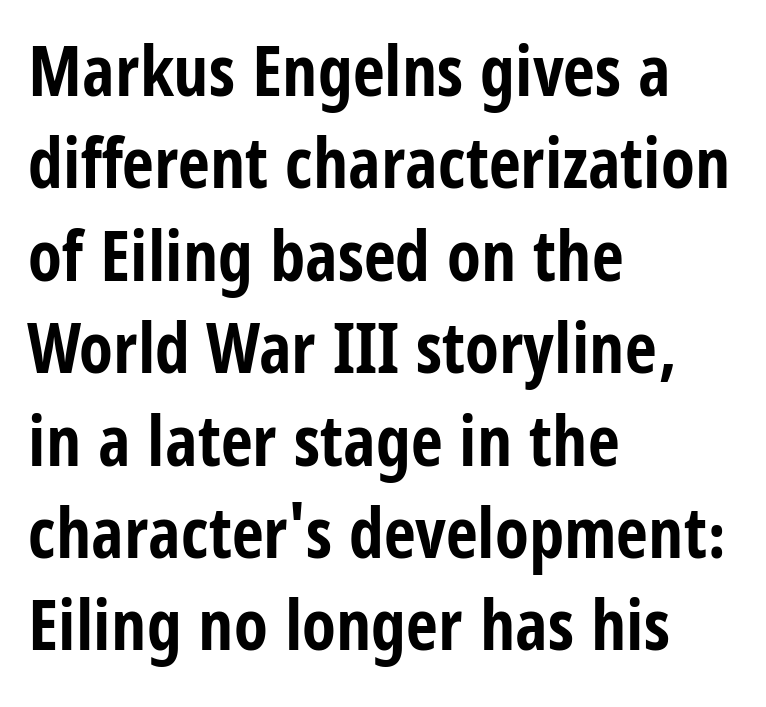
Q: Is the text bold? A: Yes.
Q: Is the text italic (slanted)? A: No, it is upright.
Q: Is the typeface a serif or a sans-serif typeface? A: Sans-serif.
Q: Is the text underlined? A: No.
Q: How is the paragraph aligned? A: Left-aligned.
Q: Is the spacing between letters normal or unusually wide? A: Normal.
Q: Is the spacing between lines tight, normal or loose? A: Normal.
Q: Width (condensed, normal, or wide)? A: Condensed.
Q: Stroke contrast? A: Low.
Q: x-height? A: Large.
Q: Monospaced? A: No.
